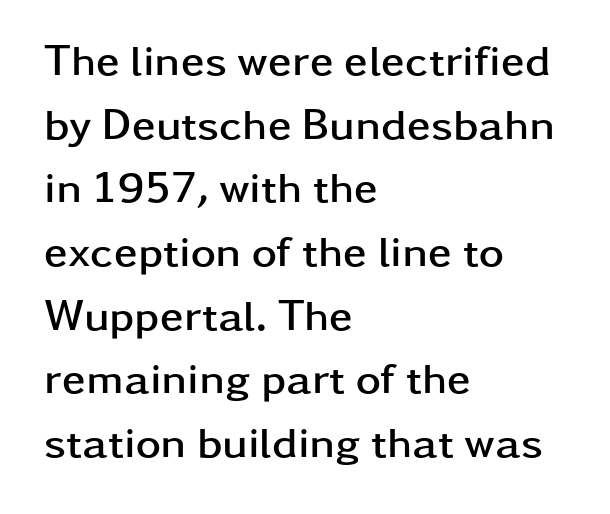
{"serif": "no", "italic": "no", "bold": "yes", "weight": "semibold", "width": "wide", "stroke_contrast": "low", "x_height": "medium", "monospaced": "no", "underline": "no", "align": "left", "line_spacing": "normal", "line_spacing_ratio": 1.48, "letter_spacing": "normal", "letter_spacing_em": 0.0, "glyph_px": 43}
